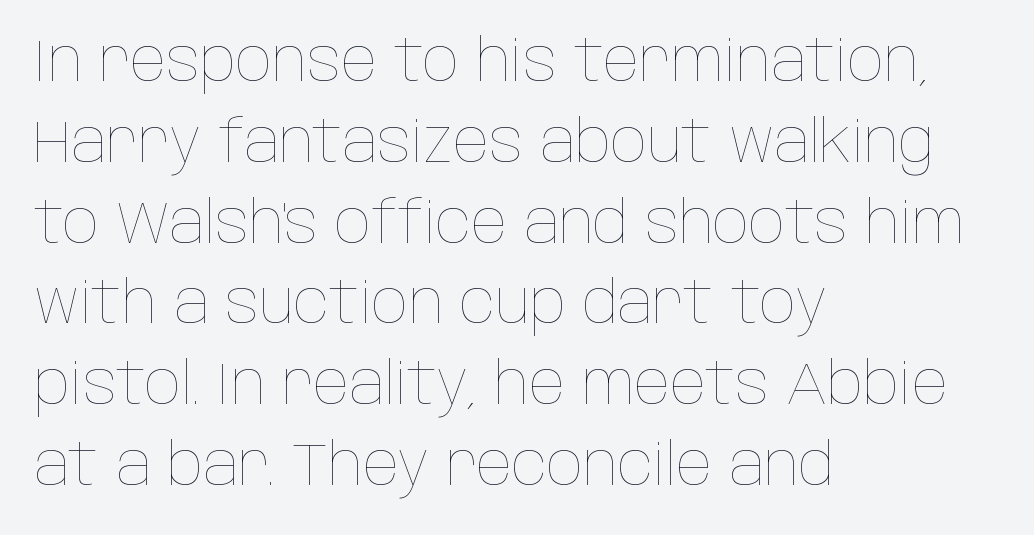
The designer left line spacing at the default. Rendered with straight, roman letterforms. Nothing heavy about these letters — not bold at all. The space directly below the letters is spotless. Varying glyph widths throughout — classic text-font behaviour. In CSS terms this would be text-align: left.
